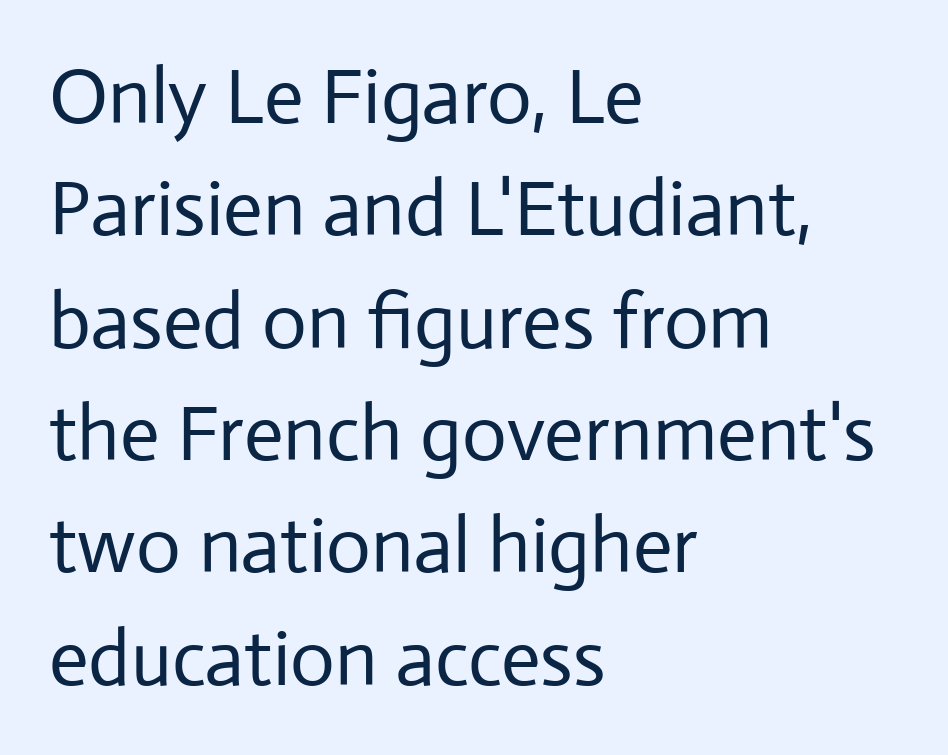
No feet cap the strokes, marking this as sans-serif type. Nobody touched the tracking dial on this one. The rag falls on the right side of this text block. Is this a fixed-width face? No — the glyphs have proportional, varying widths.
